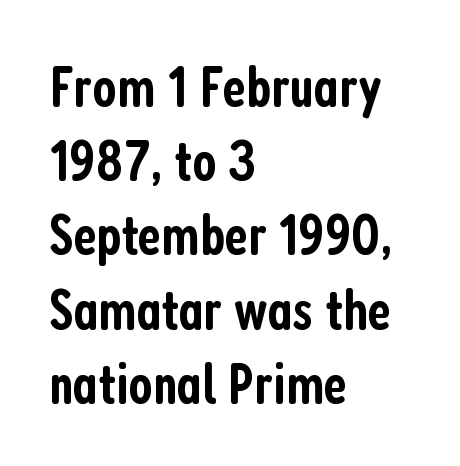
Q: Is the text bold? A: Semi-bold.
Q: Is the text italic (slanted)? A: No, it is upright.
Q: Is the typeface a serif or a sans-serif typeface? A: Sans-serif.
Q: Is the text underlined? A: No.
Q: How is the paragraph aligned? A: Left-aligned.
Q: Is the spacing between letters normal or unusually wide? A: Normal.
Q: Is the spacing between lines tight, normal or loose? A: Normal.
Q: Width (condensed, normal, or wide)? A: Condensed.
Q: Stroke contrast? A: Low.
Q: x-height? A: Medium.
Q: Monospaced? A: No.
